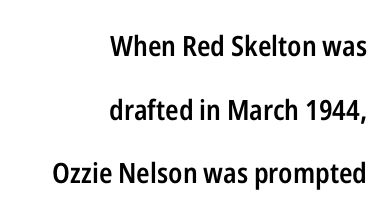
Letterform terminals end flat and unadorned throughout the passage. Just letters on the line, the space beneath them empty. The lettering holds an erect, upright posture throughout. The letters sit at their default tracking, neither squeezed nor spread. Notice how the passage keeps a crisp vertical edge on the right only. I'd describe the lettering as semibold — firm but not a full bold.
